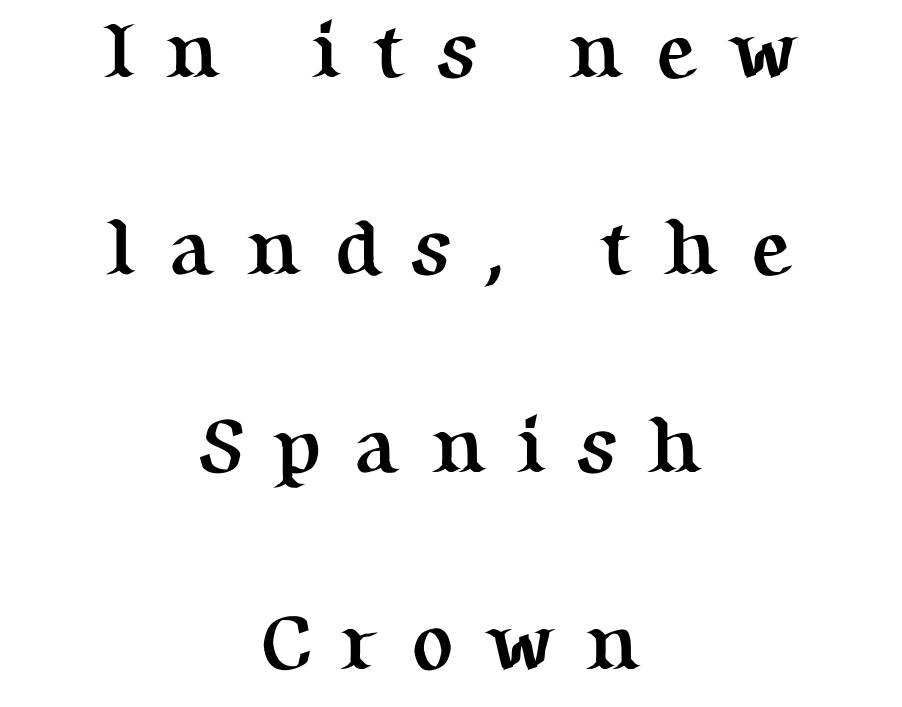
Beneath every word, the page is bare. The axis of the letterforms is exactly vertical. Successive baselines arrive slowly, with a big drop between each. Is the letter spacing exaggerated? Yes — the characters are pushed far apart. These words are printed bold, with thick strokes throughout. Centered paragraph, ragged on both sides.
